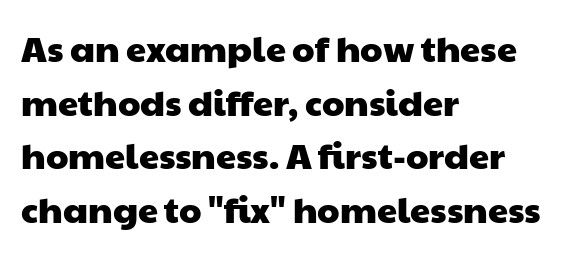
Line spacing here is normal. Students, note that the glyphs here touch the page at normal intervals. Observe the absence of serifs on each vertical stroke in this sample. The paragraph has a hard left edge and a soft right edge. Each letter keeps its own natural width here, so spacing adapts to shape.
